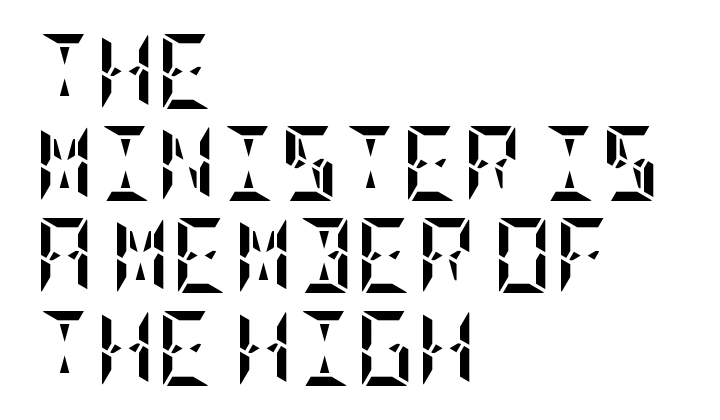
{"italic": "no", "bold": "yes", "weight": "semibold", "width": "condensed", "stroke_contrast": "low", "x_height": "large", "underline": "no", "align": "left", "line_spacing_ratio": 1.23, "letter_spacing": "normal", "letter_spacing_em": 0.0, "glyph_px": 75}
